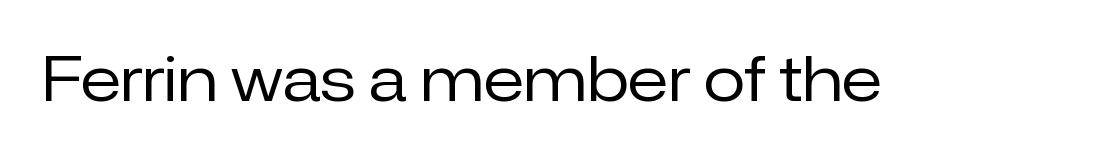
{"serif": "no", "italic": "no", "bold": "no", "weight": "regular", "width": "normal", "stroke_contrast": "low", "x_height": "medium", "monospaced": "no", "underline": "no", "letter_spacing": "normal", "letter_spacing_em": 0.0, "glyph_px": 61}
